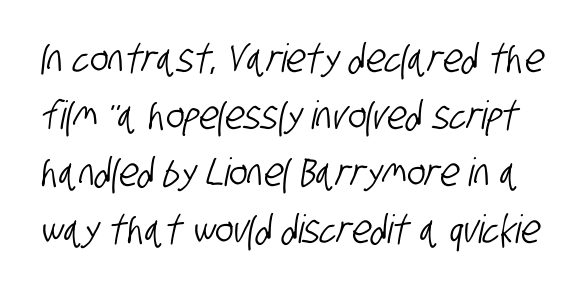
The image shows 39 px condensed sans-serif type; set normal line spacing (1.46x), normal letter spacing, not underlined; low stroke contrast and a large x-height.
